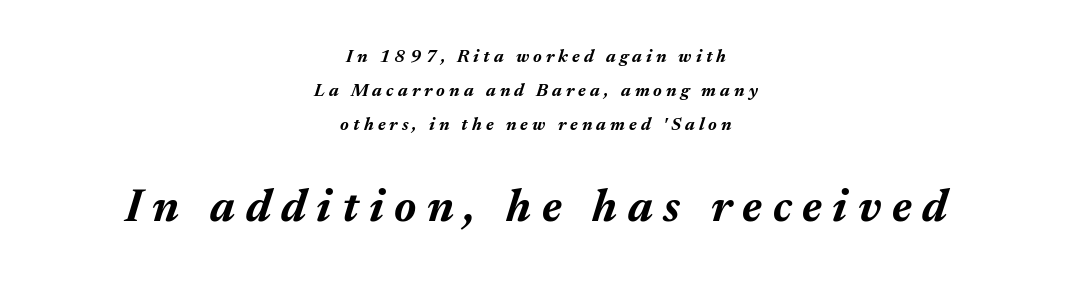
Q: Is the text bold? A: Yes.
Q: Is the text italic (slanted)? A: Yes, it leans right by about 17 degrees.
Q: Is the text underlined? A: No.
Q: How is the paragraph aligned? A: Centered.
Q: Is the spacing between letters normal or unusually wide? A: Unusually wide.
Q: Which block of text is set in a larger size, the first (top) or the second (bottom)? A: The second (bottom) one.
Q: Width (condensed, normal, or wide)? A: Normal.
Q: Stroke contrast? A: Medium.
Q: x-height? A: Medium.
Q: Monospaced? A: No.
